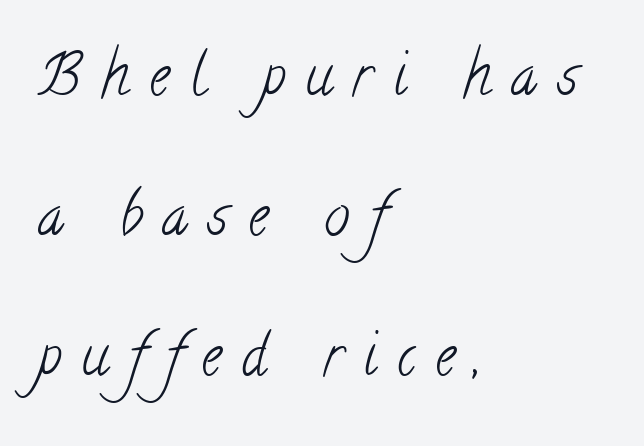
{"serif": "yes", "bold": "no", "weight": "light", "width": "condensed", "stroke_contrast": "low", "x_height": "small", "monospaced": "no", "underline": "no", "align": "left", "line_spacing": "loose", "line_spacing_ratio": 2.46, "letter_spacing": "wide", "letter_spacing_em": 0.35, "glyph_px": 57}
